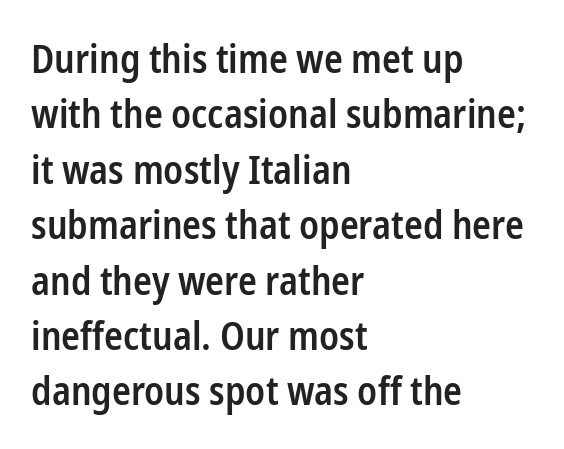
Each word holds together tightly as a unit, with standard inter-letter gaps. The rendering uses a semibold face; strokes are thickened but not to full bold. The rendering uses natural spacing where letterforms have individual widths. Teacher's note: observe the even left margin — that is flush-left alignment. The type family on display is of the sans-serif kind. No word sits above an underline.
